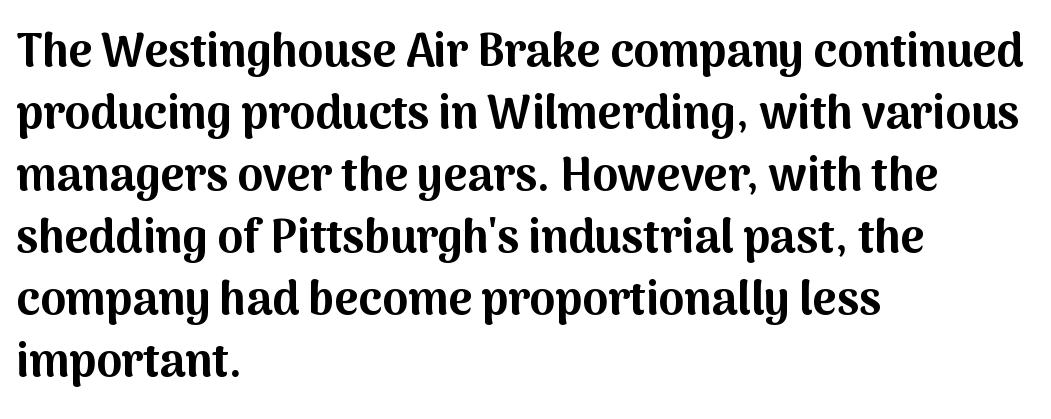
{"serif": "no", "italic": "no", "bold": "yes", "weight": "bold", "width": "normal", "stroke_contrast": "medium", "x_height": "medium", "monospaced": "no", "underline": "no", "align": "left", "line_spacing": "normal", "line_spacing_ratio": 1.35, "letter_spacing": "normal", "letter_spacing_em": 0.0, "glyph_px": 46}
